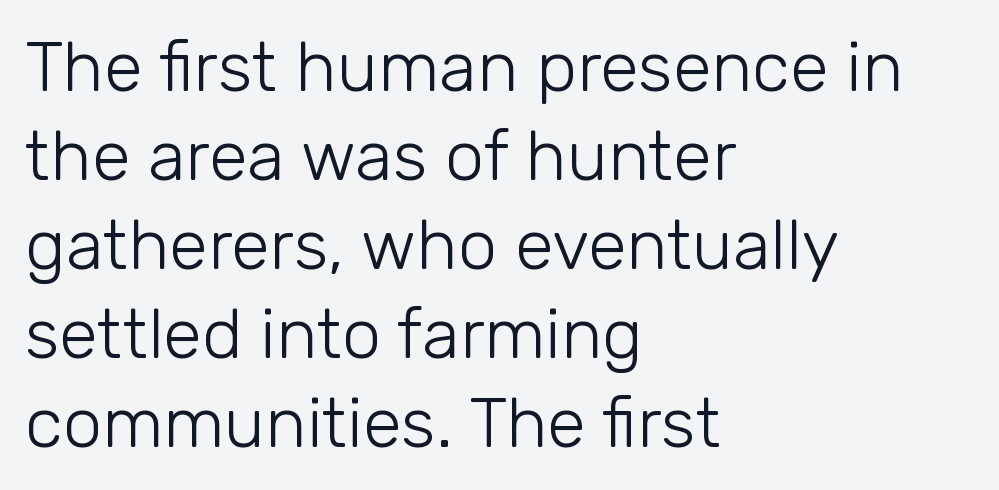
Q: Is the text bold? A: No.
Q: Is the text italic (slanted)? A: No, it is upright.
Q: Is the typeface a serif or a sans-serif typeface? A: Sans-serif.
Q: Is the text underlined? A: No.
Q: How is the paragraph aligned? A: Left-aligned.
Q: Is the spacing between letters normal or unusually wide? A: Normal.
Q: Is the spacing between lines tight, normal or loose? A: Normal.
Q: Width (condensed, normal, or wide)? A: Normal.
Q: Stroke contrast? A: Low.
Q: x-height? A: Medium.
Q: Monospaced? A: No.
